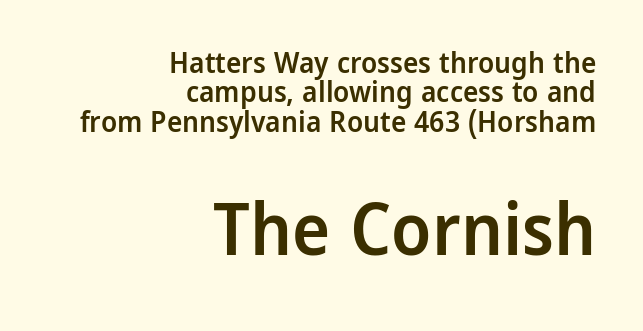
The image shows 72 px semibold sans-serif type, upright; set right-aligned, tight line spacing (1.01x), normal letter spacing, not underlined; the second (bottom) block is 2.48x larger; low stroke contrast and a medium x-height.
